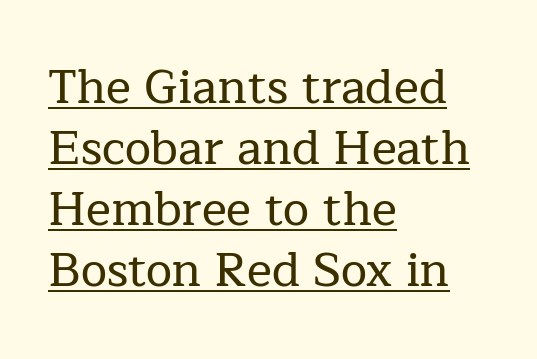
Q: Is the text italic (slanted)? A: No, it is upright.
Q: Is the typeface a serif or a sans-serif typeface? A: Serif.
Q: Is the text underlined? A: Yes.
Q: How is the paragraph aligned? A: Left-aligned.
Q: Is the spacing between letters normal or unusually wide? A: Normal.
Q: Is the spacing between lines tight, normal or loose? A: Normal.
Q: Width (condensed, normal, or wide)? A: Normal.
Q: Stroke contrast? A: Low.
Q: x-height? A: Medium.
Q: Monospaced? A: No.
